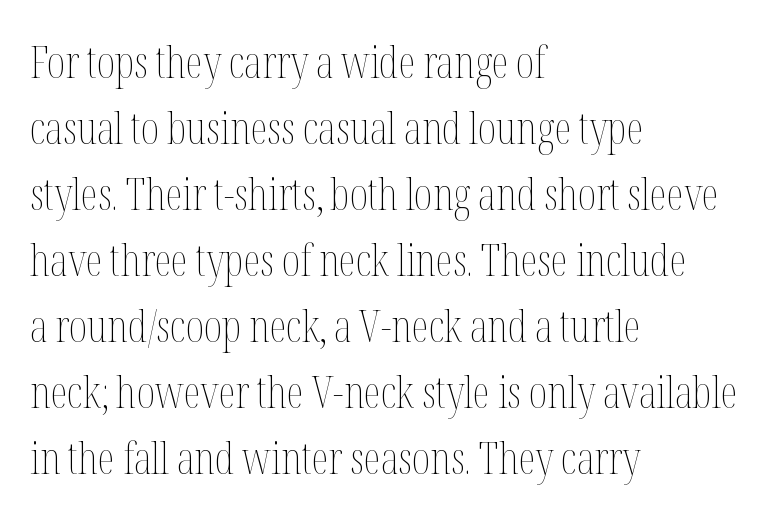
{"italic": "no", "bold": "no", "weight": "thin", "width": "condensed", "stroke_contrast": "medium", "x_height": "medium", "monospaced": "no", "underline": "no", "align": "left", "line_spacing": "normal", "line_spacing_ratio": 1.5, "letter_spacing": "normal", "letter_spacing_em": 0.0, "glyph_px": 44}
